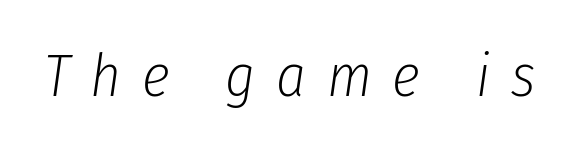
Q: Is the text bold? A: No.
Q: Is the text italic (slanted)? A: Yes, it leans right by about 8 degrees.
Q: Is the text underlined? A: No.
Q: Is the spacing between letters normal or unusually wide? A: Unusually wide.
Q: Width (condensed, normal, or wide)? A: Condensed.
Q: Stroke contrast? A: Low.
Q: x-height? A: Medium.
Q: Monospaced? A: No.
